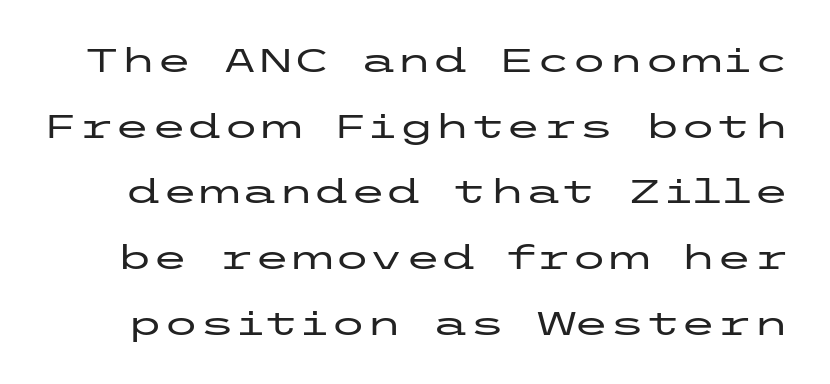
{"serif": "no", "italic": "no", "width": "wide", "stroke_contrast": "low", "x_height": "medium", "underline": "no", "line_spacing": "loose", "line_spacing_ratio": 1.99, "letter_spacing": "normal", "letter_spacing_em": 0.0, "glyph_px": 33}
